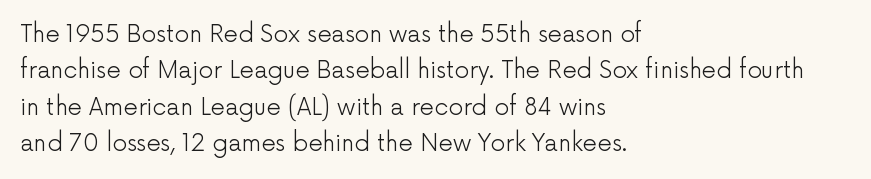
The image shows 23 px text type, upright; set left-aligned, normal line spacing (1.58x), normal letter spacing, not underlined.
